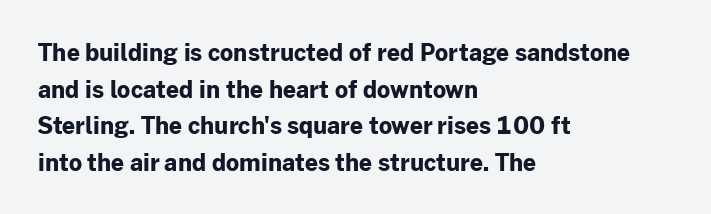
Q: Is the text bold? A: Yes.
Q: Is the text italic (slanted)? A: No, it is upright.
Q: Is the text underlined? A: No.
Q: How is the paragraph aligned? A: Left-aligned.
Q: Is the spacing between letters normal or unusually wide? A: Normal.
Q: Is the spacing between lines tight, normal or loose? A: Normal.
